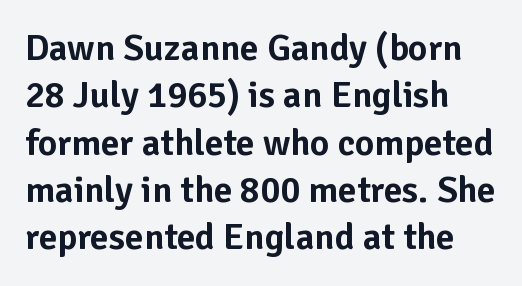
Look at the bottom of the vertical strokes: they stop flat, with no serifs. Spacing verdict: proportional, widths tailored to each character. Successive baselines arrive at the customary interval. Teacher's note: observe the even left margin — that is flush-left alignment. Type without underlining. This sample uses an upright cut, with every glyph sitting square on the baseline.
